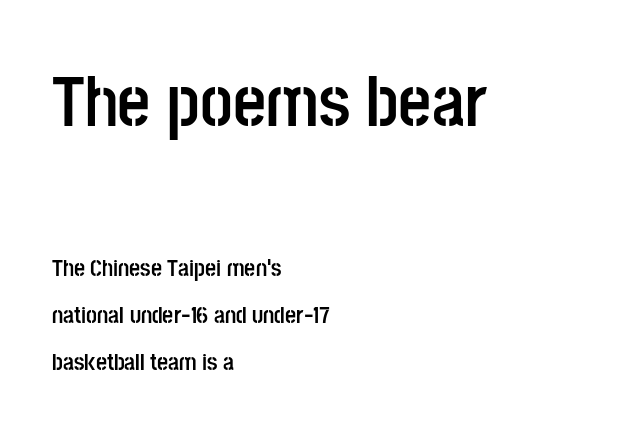
Q: Is the text bold? A: Yes.
Q: Is the text italic (slanted)? A: No, it is upright.
Q: Is the typeface a serif or a sans-serif typeface? A: Sans-serif.
Q: Is the text underlined? A: No.
Q: How is the paragraph aligned? A: Left-aligned.
Q: Is the spacing between letters normal or unusually wide? A: Normal.
Q: Is the spacing between lines tight, normal or loose? A: Loose.
Q: Which block of text is set in a larger size, the first (top) or the second (bottom)? A: The first (top) one.
Q: Width (condensed, normal, or wide)? A: Condensed.
Q: Stroke contrast? A: Low.
Q: x-height? A: Large.
Q: Monospaced? A: No.
